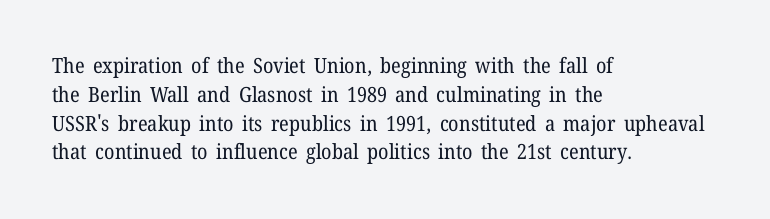
Each new line begins a customary step beneath the previous one. Stems here are at most as thick as an everyday book face. Words appear dense and cohesive because spacing is normal. Descenders hang freely into open space. The axis of the letterforms is exactly vertical.
